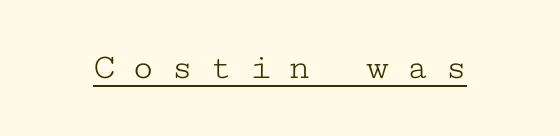
{"serif": "yes", "italic": "no", "bold": "no", "weight": "light", "width": "wide", "stroke_contrast": "low", "x_height": "medium", "monospaced": "yes", "underline": "yes", "letter_spacing": "wide", "letter_spacing_em": 0.45, "glyph_px": 37}
